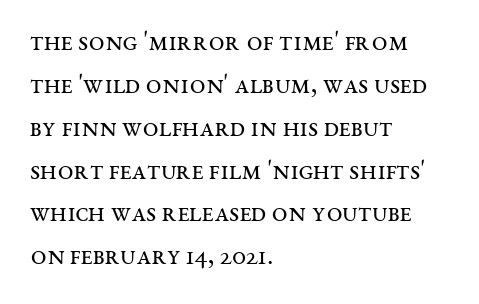
Q: Is the text bold? A: No.
Q: Is the text italic (slanted)? A: No, it is upright.
Q: Is the typeface a serif or a sans-serif typeface? A: Serif.
Q: Is the text underlined? A: No.
Q: How is the paragraph aligned? A: Left-aligned.
Q: Is the spacing between letters normal or unusually wide? A: Normal.
Q: Is the spacing between lines tight, normal or loose? A: Normal.
Q: Width (condensed, normal, or wide)? A: Wide.
Q: Stroke contrast? A: Medium.
Q: x-height? A: Large.
Q: Monospaced? A: No.
